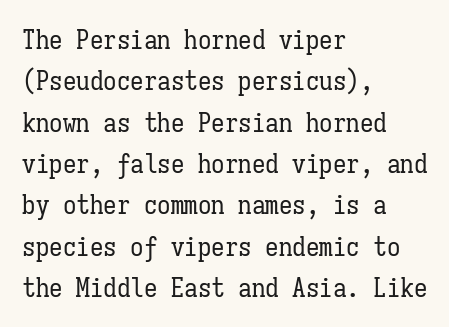
The image shows 27 px text type, upright; set left-aligned, normal line spacing (1.53x), normal letter spacing, not underlined.
